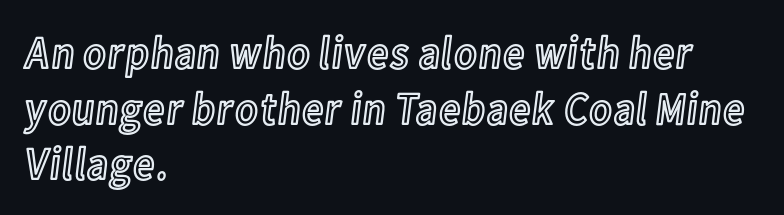
{"width": "condensed", "x_height": "medium", "monospaced": "no", "underline": "no", "align": "left", "line_spacing_ratio": 1.21, "letter_spacing": "normal", "letter_spacing_em": 0.0, "glyph_px": 46}
